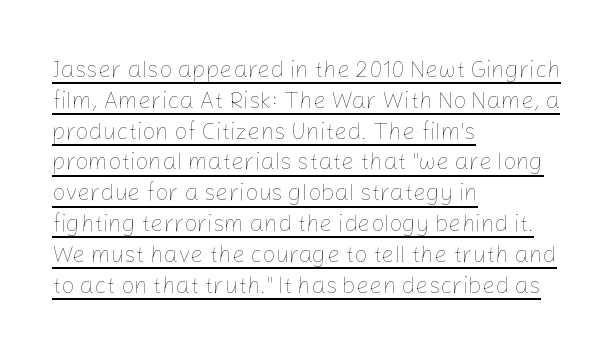
{"italic": "no", "bold": "no", "underline": "yes", "align": "left", "line_spacing": "normal", "line_spacing_ratio": 1.34, "letter_spacing": "normal", "letter_spacing_em": 0.0, "glyph_px": 23}
